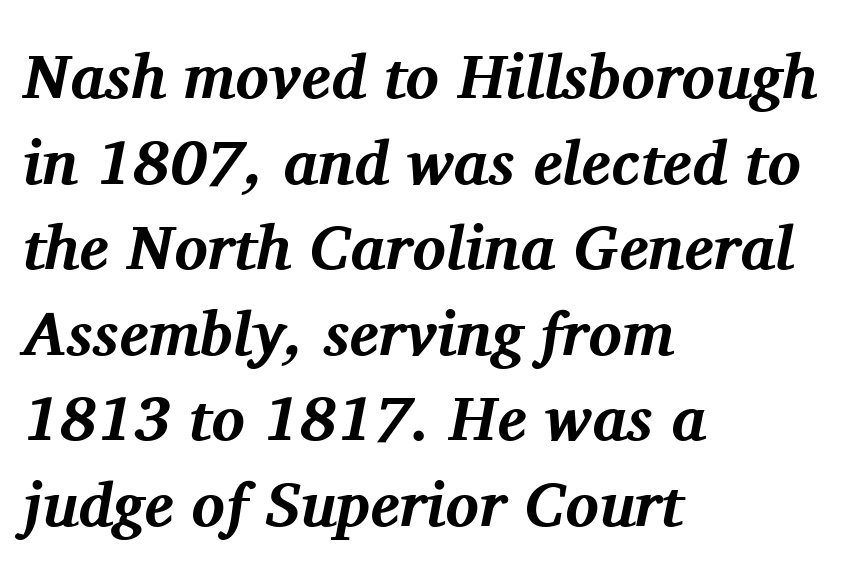
Tall strokes in this sample are angled rather than plumb. Students, observe: this is what conventionally led text looks like. Honestly, the letter spacing is just normal — you wouldn't notice it. Regarding serifs, this sample has them. The glyphs have the mass of a bold cut. Each letter keeps its own natural width here, so spacing adapts to shape.
